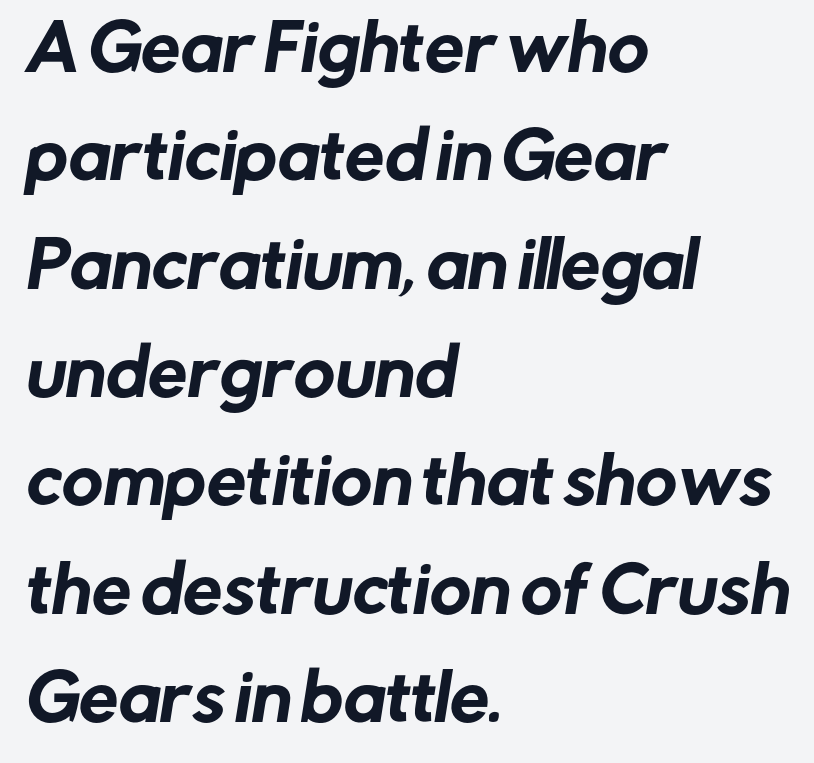
Line beginnings align vertically; line endings do not. What stands out about the letter spacing? Nothing — it is the standard amount. Observe the absence of serifs on each vertical stroke in this sample. The words here are not underlined.
